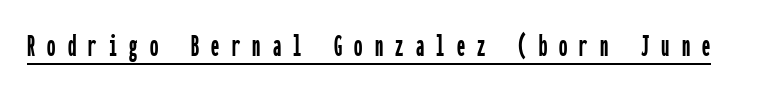
A typesetter would label this face a sans. The horizontal fit of the characters is loose and conspicuously gappy. A continuous stroke trails under the words, as in a hyperlink. Is there any slant? The stems are plumb. You could count columns in this text — the font is strictly monospaced.
